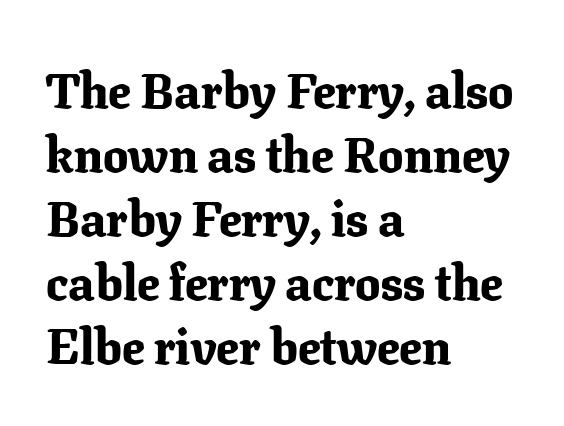
{"serif": "yes", "italic": "no", "bold": "yes", "weight": "bold", "width": "normal", "stroke_contrast": "low", "x_height": "medium", "monospaced": "no", "underline": "no", "align": "left", "line_spacing": "normal", "line_spacing_ratio": 1.28, "letter_spacing": "normal", "letter_spacing_em": 0.0, "glyph_px": 50}
